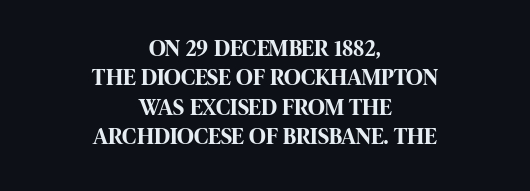
Letters rest on an invisible, unmarked baseline. A typesetter would call this zero additional tracking. You'd pick this weight for a headline — it's a proper bold. Neither beginnings nor endings align; midpoints do. The designer left line spacing at the default.
